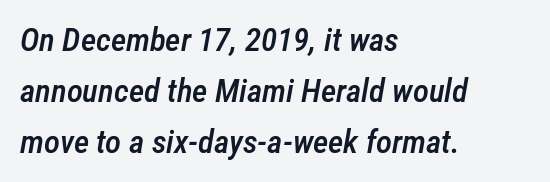
Q: Is the text bold? A: Semi-bold.
Q: Is the text italic (slanted)? A: Yes, it leans right by about 12 degrees.
Q: Is the text underlined? A: No.
Q: How is the paragraph aligned? A: Left-aligned.
Q: Is the spacing between letters normal or unusually wide? A: Normal.
Q: Is the spacing between lines tight, normal or loose? A: Normal.
Q: Width (condensed, normal, or wide)? A: Condensed.
Q: Stroke contrast? A: Low.
Q: x-height? A: Medium.
Q: Monospaced? A: No.
